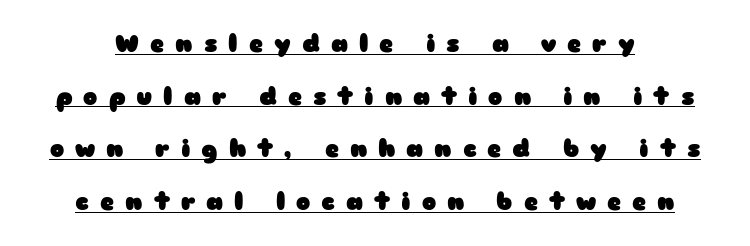
The image shows 24 px bold type, upright; set loose line spacing (2.19x), unusually wide letter spacing (+0.46 em), underlined.
